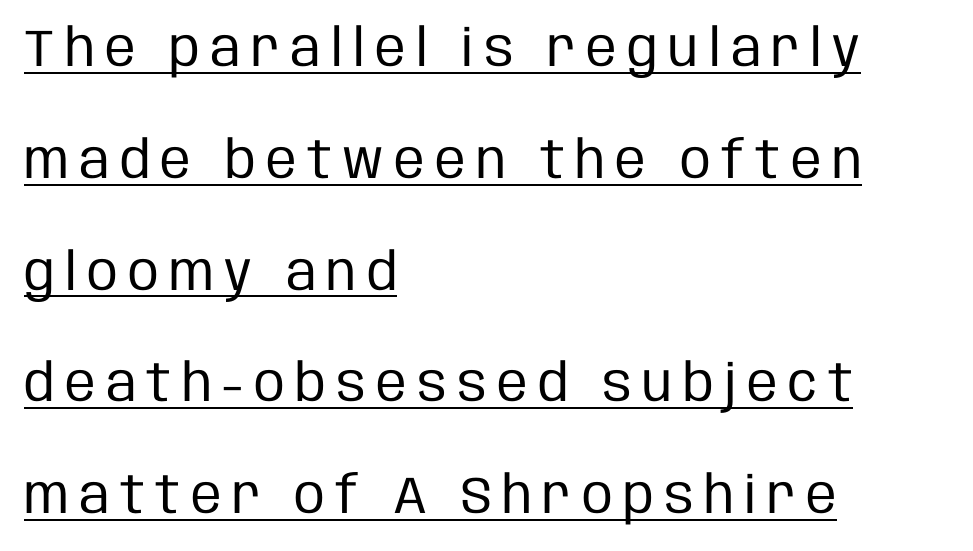
{"serif": "no", "italic": "no", "bold": "no", "weight": "regular", "width": "condensed", "stroke_contrast": "low", "x_height": "large", "monospaced": "no", "underline": "yes", "align": "left", "line_spacing": "loose", "line_spacing_ratio": 2.15, "letter_spacing": "wide", "letter_spacing_em": 0.2, "glyph_px": 52}
